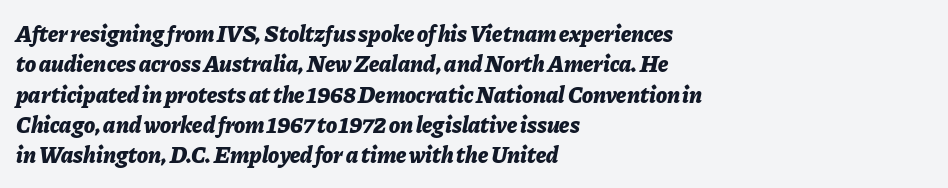
Q: Is the text bold? A: Yes.
Q: Is the text italic (slanted)? A: Yes, it leans right by about 11 degrees.
Q: Is the text underlined? A: No.
Q: How is the paragraph aligned? A: Left-aligned.
Q: Is the spacing between letters normal or unusually wide? A: Normal.
Q: Is the spacing between lines tight, normal or loose? A: Normal.
